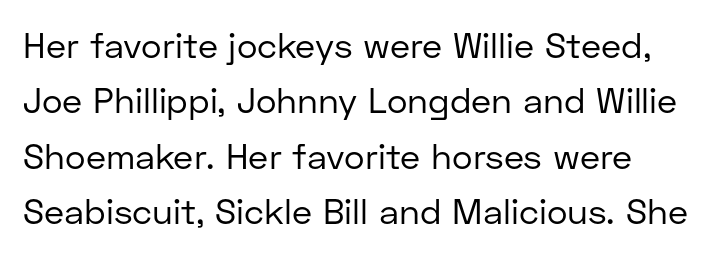
{"serif": "no", "italic": "no", "bold": "no", "weight": "regular", "width": "normal", "stroke_contrast": "low", "x_height": "medium", "monospaced": "no", "underline": "no", "align": "left", "line_spacing": "normal", "line_spacing_ratio": 1.58, "letter_spacing": "normal", "letter_spacing_em": 0.0, "glyph_px": 35}
